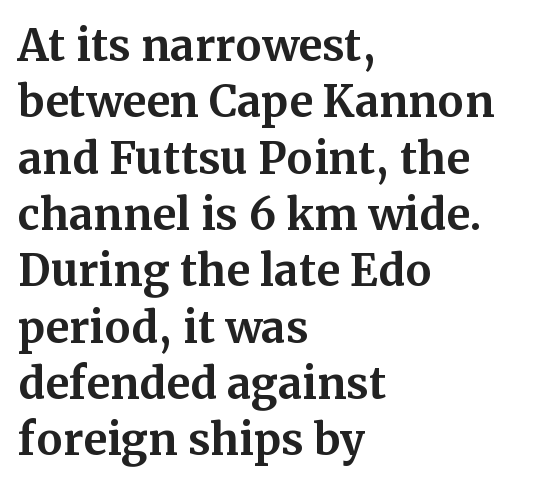
{"serif": "yes", "italic": "no", "bold": "yes", "weight": "bold", "width": "normal", "stroke_contrast": "medium", "x_height": "medium", "monospaced": "no", "underline": "no", "align": "left", "line_spacing": "normal", "line_spacing_ratio": 1.31, "letter_spacing": "normal", "letter_spacing_em": 0.0, "glyph_px": 43}
